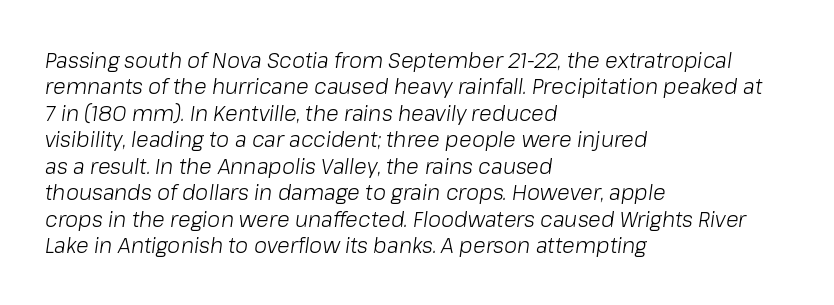
{"italic": "yes", "lean": "right", "slant_degrees": 8, "bold": "no", "underline": "no", "align": "left", "line_spacing": "normal", "line_spacing_ratio": 1.26, "letter_spacing": "normal", "letter_spacing_em": 0.0, "glyph_px": 21}
